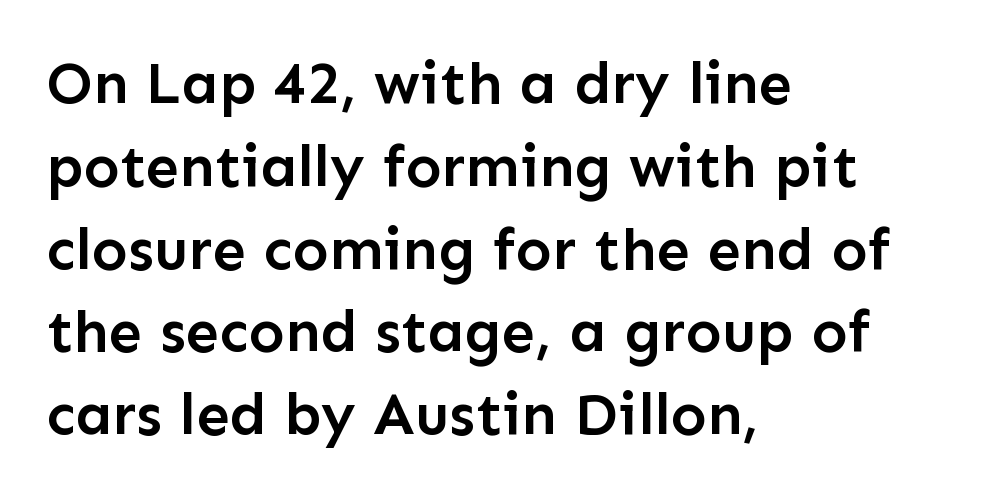
Q: Is the text bold? A: Semi-bold.
Q: Is the text italic (slanted)? A: No, it is upright.
Q: Is the typeface a serif or a sans-serif typeface? A: Sans-serif.
Q: Is the text underlined? A: No.
Q: How is the paragraph aligned? A: Left-aligned.
Q: Is the spacing between letters normal or unusually wide? A: Normal.
Q: Is the spacing between lines tight, normal or loose? A: Normal.
Q: Width (condensed, normal, or wide)? A: Normal.
Q: Stroke contrast? A: Low.
Q: x-height? A: Medium.
Q: Monospaced? A: No.
